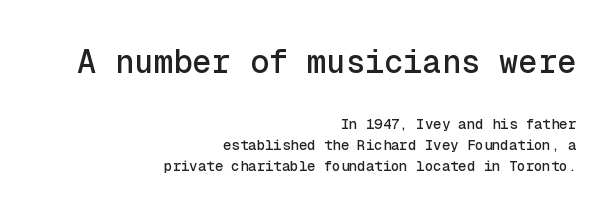
The image shows 32 px sans-serif type, upright, monospaced; set right-aligned, normal line spacing (1.5x), normal letter spacing, not underlined; the first (top) block is 2.29x larger; a medium x-height.
